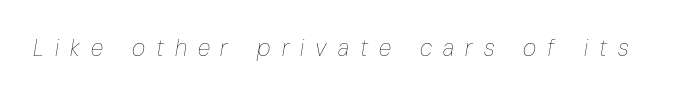
Q: Is the text bold? A: No.
Q: Is the text italic (slanted)? A: Yes, it leans right by about 10 degrees.
Q: Is the text underlined? A: No.
Q: Is the spacing between letters normal or unusually wide? A: Unusually wide.
